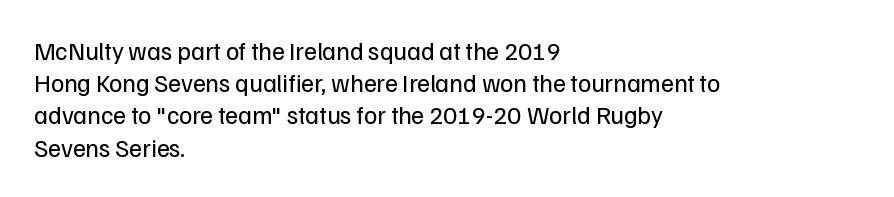
Q: Is the text bold? A: No.
Q: Is the text italic (slanted)? A: No, it is upright.
Q: Is the text underlined? A: No.
Q: How is the paragraph aligned? A: Left-aligned.
Q: Is the spacing between letters normal or unusually wide? A: Normal.
Q: Is the spacing between lines tight, normal or loose? A: Normal.
